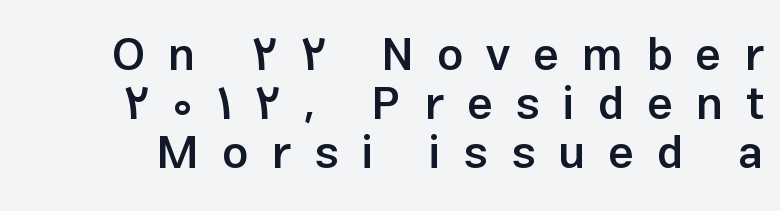
Q: Is the text bold? A: Semi-bold.
Q: Is the text italic (slanted)? A: No, it is upright.
Q: Is the typeface a serif or a sans-serif typeface? A: Sans-serif.
Q: Is the text underlined? A: No.
Q: Is the spacing between letters normal or unusually wide? A: Unusually wide.
Q: Is the spacing between lines tight, normal or loose? A: Tight.
Q: Width (condensed, normal, or wide)? A: Normal.
Q: Stroke contrast? A: Low.
Q: x-height? A: Medium.
Q: Monospaced? A: No.
